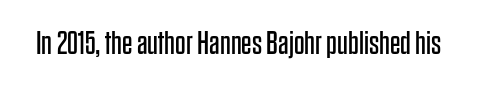
The image shows 33 px regular-weight, condensed sans-serif type, upright; set normal letter spacing, not underlined; low stroke contrast and a large x-height.
